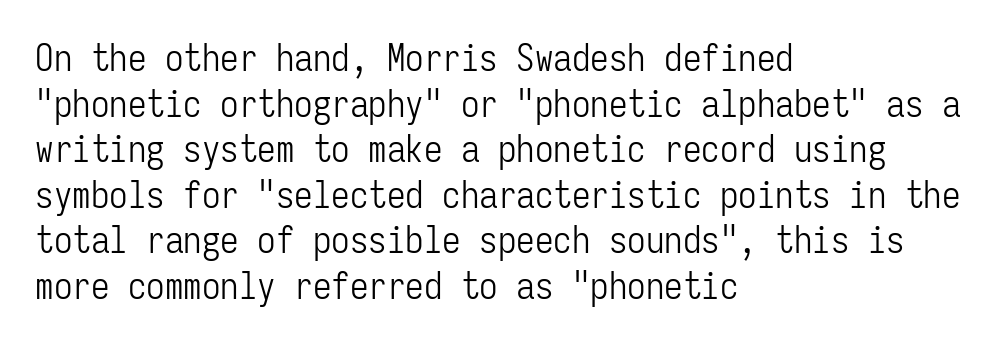
{"serif": "no", "italic": "no", "bold": "no", "weight": "light", "width": "condensed", "stroke_contrast": "low", "x_height": "medium", "monospaced": "yes", "underline": "no", "align": "left", "line_spacing_ratio": 1.23, "letter_spacing": "normal", "letter_spacing_em": 0.0, "glyph_px": 37}
